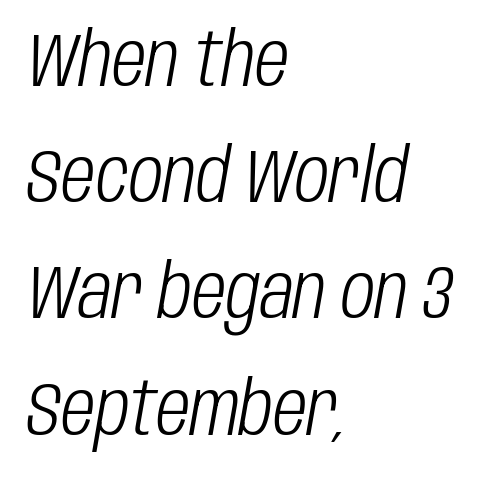
The image shows 74 px light, condensed type, italic (leaning right); set left-aligned, normal line spacing (1.57x), normal letter spacing, not underlined; low stroke contrast and a large x-height.
